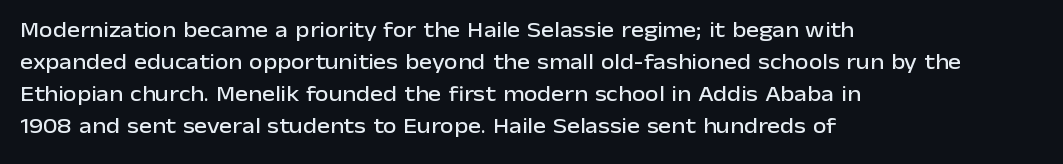
Q: Is the text italic (slanted)? A: No, it is upright.
Q: Is the text underlined? A: No.
Q: How is the paragraph aligned? A: Left-aligned.
Q: Is the spacing between letters normal or unusually wide? A: Normal.
Q: Is the spacing between lines tight, normal or loose? A: Normal.
